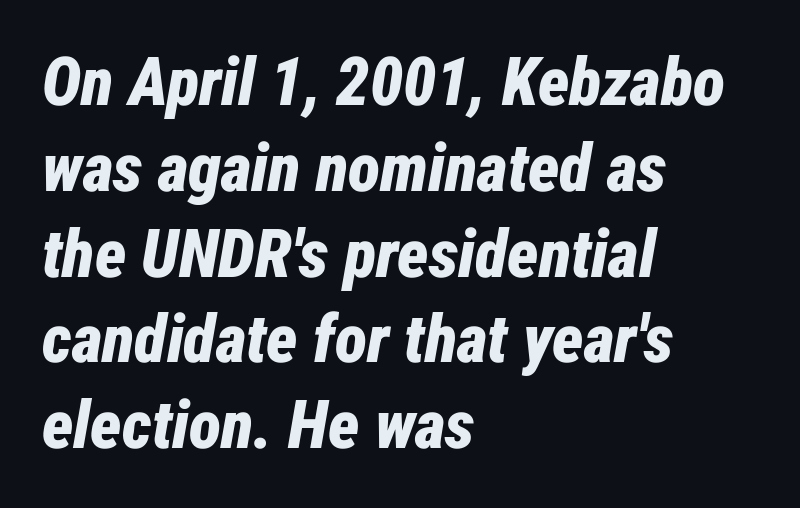
The image shows 67 px bold, condensed type, italic (leaning right); set left-aligned, normal line spacing (1.28x), normal letter spacing, not underlined; low stroke contrast and a medium x-height.
